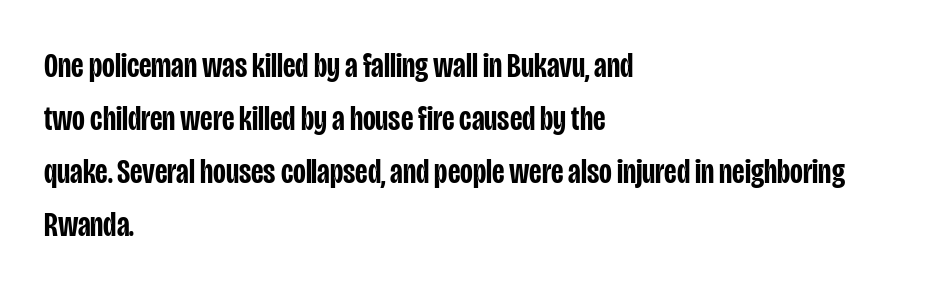
The image shows 35 px semibold, condensed sans-serif type, upright; set left-aligned, normal line spacing (1.51x), normal letter spacing, not underlined; low stroke contrast and a large x-height.
